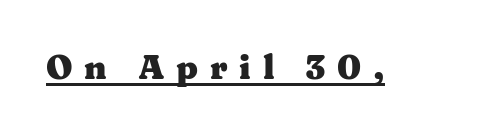
I'd describe the lettering as bold — thick and assertive. The rendering inserts visible extra space after every character. The face used here is proportionally spaced, like ordinary book or web type. A baseline rule has been typeset under these characters. Tall strokes in this sample are plumb rather than angled.
